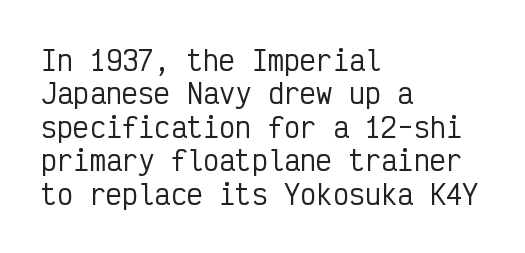
The specimen reads as upright at a glance. The words here are not underlined. Horizontal alignment here is leftward, the default for most running prose. The gaps between neighbouring characters are ordinary and unremarkable.
